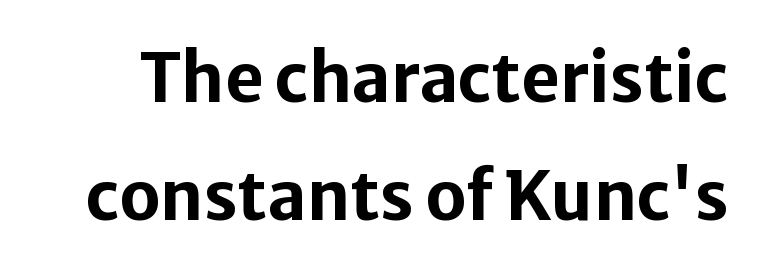
{"serif": "no", "italic": "no", "bold": "yes", "weight": "bold", "width": "normal", "stroke_contrast": "low", "x_height": "medium", "monospaced": "no", "underline": "no", "line_spacing_ratio": 1.76, "letter_spacing": "normal", "letter_spacing_em": 0.0, "glyph_px": 67}
